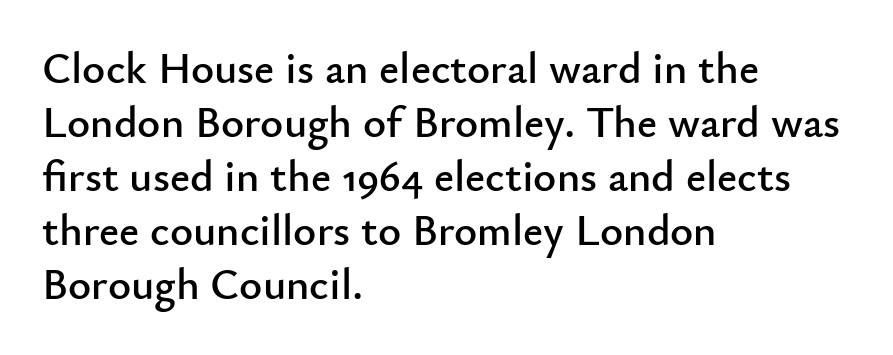
If you drew a ruler down the left edge, every line would touch it. Examine the stroke ends and you'll find no serifs. Varying glyph widths throughout — classic text-font behaviour. Unmarked baselines from the first word to the last. The type is set solid horizontally, with unmodified tracking. A typesetter would mark this as roman, not italic.
